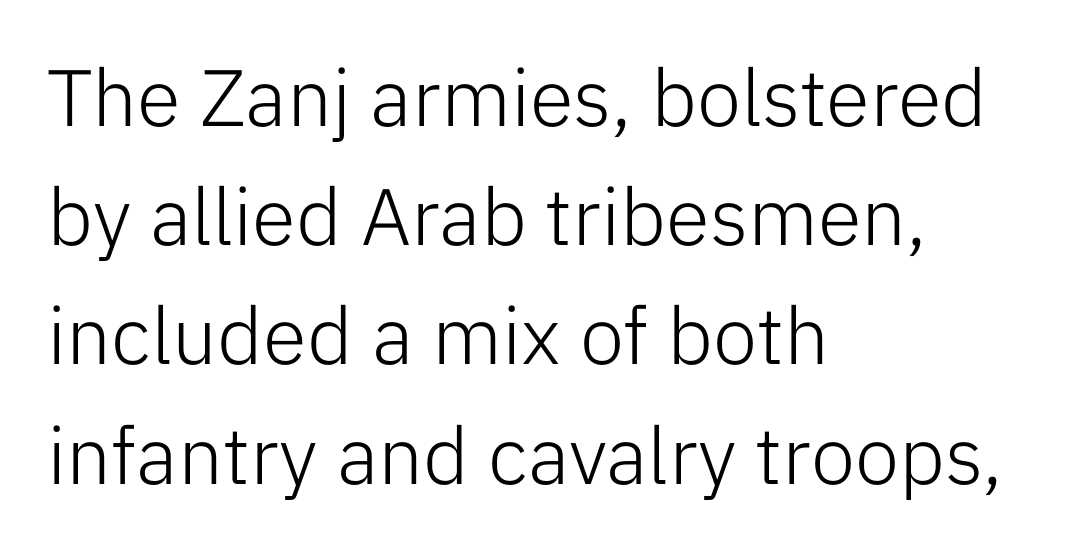
The image shows 80 px light sans-serif type, upright; set left-aligned, normal line spacing (1.49x), normal letter spacing, not underlined; low stroke contrast and a medium x-height.
